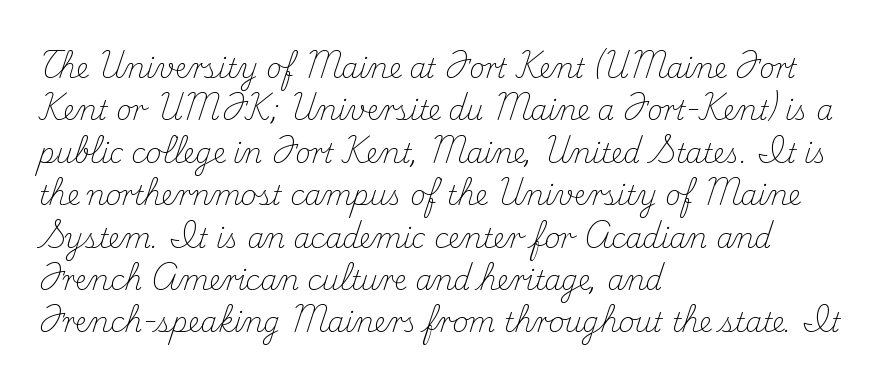
Q: Is the text bold? A: No.
Q: Is the text italic (slanted)? A: Yes.
Q: Is the text underlined? A: No.
Q: How is the paragraph aligned? A: Left-aligned.
Q: Is the spacing between letters normal or unusually wide? A: Normal.
Q: Is the spacing between lines tight, normal or loose? A: Normal.
